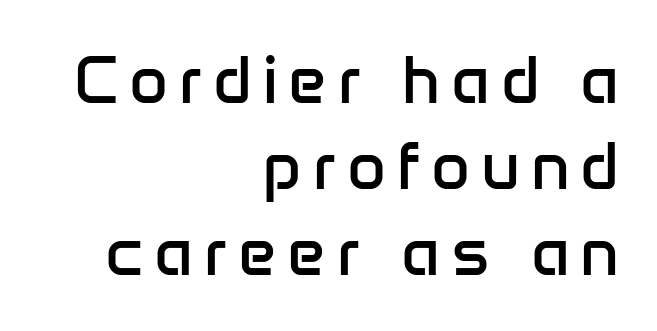
{"serif": "no", "italic": "no", "bold": "no", "weight": "regular", "width": "normal", "stroke_contrast": "low", "x_height": "medium", "monospaced": "no", "underline": "no", "align": "right", "line_spacing": "normal", "line_spacing_ratio": 1.28, "glyph_px": 67}
